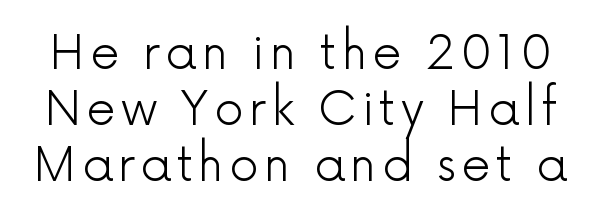
The image shows 46 px light sans-serif type, upright; set line spacing 1.22x, not underlined; a medium x-height.
